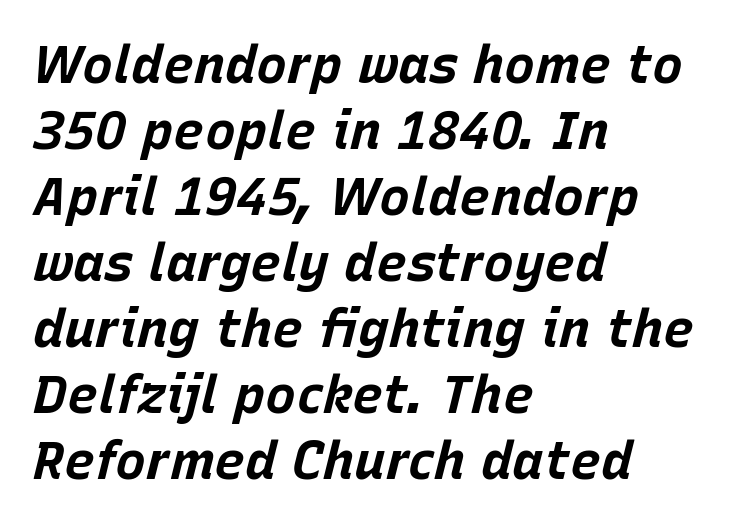
Q: Is the text bold? A: Yes.
Q: Is the text italic (slanted)? A: Yes, it leans right by about 15 degrees.
Q: Is the text underlined? A: No.
Q: How is the paragraph aligned? A: Left-aligned.
Q: Is the spacing between letters normal or unusually wide? A: Normal.
Q: Is the spacing between lines tight, normal or loose? A: Normal.
Q: Width (condensed, normal, or wide)? A: Normal.
Q: Stroke contrast? A: Low.
Q: x-height? A: Large.
Q: Monospaced? A: No.
